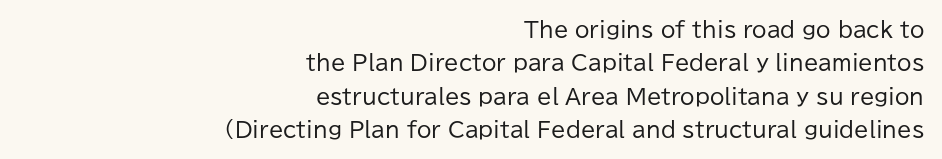
Q: Is the text bold? A: No.
Q: Is the text italic (slanted)? A: No, it is upright.
Q: Is the text underlined? A: No.
Q: How is the paragraph aligned? A: Right-aligned.
Q: Is the spacing between letters normal or unusually wide? A: Normal.
Q: Is the spacing between lines tight, normal or loose? A: Normal.
